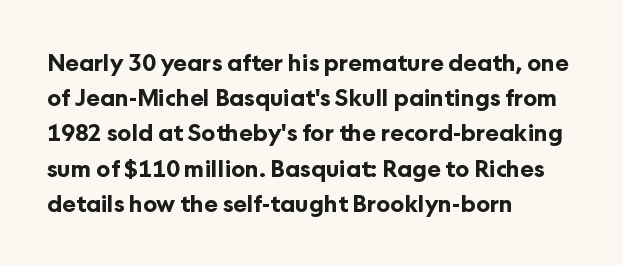
{"italic": "no", "bold": "yes", "underline": "no", "align": "left", "line_spacing": "normal", "line_spacing_ratio": 1.53, "letter_spacing": "normal", "letter_spacing_em": 0.0, "glyph_px": 23}
